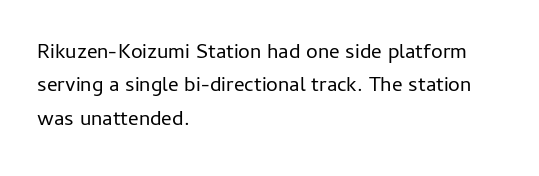
How would I describe the line gaps? Plain and ordinary. Weight: in the light-to-regular range. The type is set solid horizontally, with unmodified tracking. The lines are quadded left.
